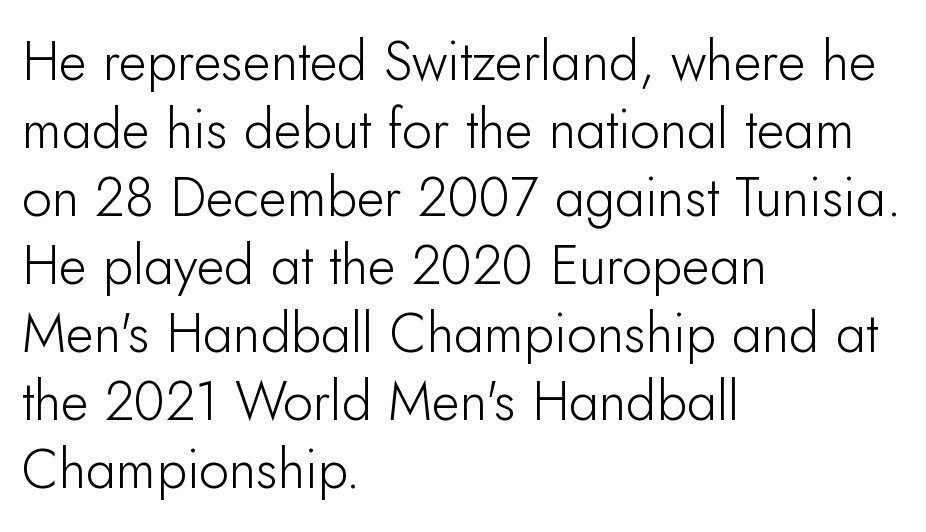
These glyphs show unthickened strokes, regular width or finer. Vertical strokes here are truly vertical. This sample is left-justified, so line endings fall wherever the words run out. Proportional: the letters do not fall into vertical columns. Nope, no serifs anywhere on these letters.
